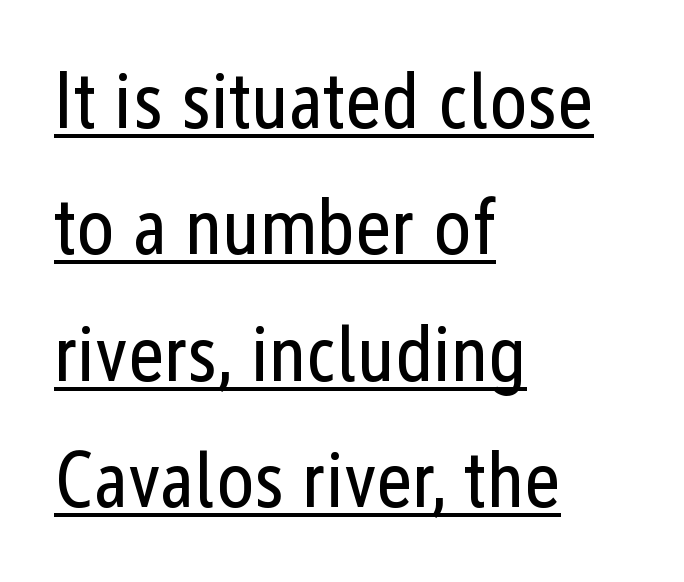
{"serif": "no", "italic": "no", "bold": "no", "weight": "regular", "width": "condensed", "stroke_contrast": "low", "x_height": "medium", "monospaced": "no", "underline": "yes", "align": "left", "line_spacing": "normal", "line_spacing_ratio": 1.6, "letter_spacing": "normal", "letter_spacing_em": 0.0, "glyph_px": 79}
